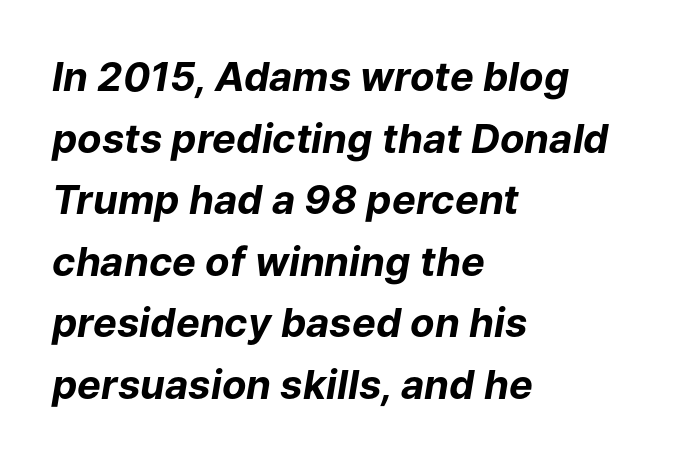
Q: Is the text bold? A: Yes.
Q: Is the text italic (slanted)? A: Yes, it leans right by about 9 degrees.
Q: Is the text underlined? A: No.
Q: How is the paragraph aligned? A: Left-aligned.
Q: Is the spacing between letters normal or unusually wide? A: Normal.
Q: Is the spacing between lines tight, normal or loose? A: Normal.
Q: Width (condensed, normal, or wide)? A: Normal.
Q: Stroke contrast? A: Low.
Q: x-height? A: Medium.
Q: Monospaced? A: No.
